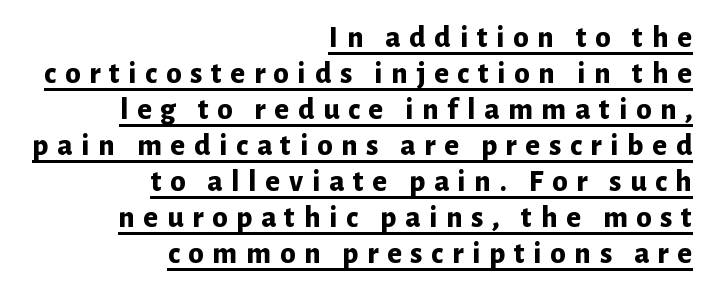
The image shows 31 px bold sans-serif type, upright; set right-aligned, line spacing 1.16x, unusually wide letter spacing (+0.28 em), underlined; low stroke contrast and a medium x-height.
